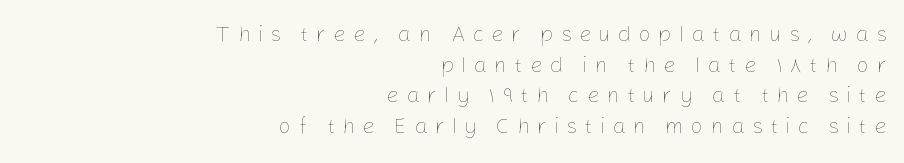
Q: Is the text bold? A: No.
Q: Is the text italic (slanted)? A: No, it is upright.
Q: Is the text underlined? A: No.
Q: How is the paragraph aligned? A: Right-aligned.
Q: Is the spacing between letters normal or unusually wide? A: Unusually wide.
Q: Is the spacing between lines tight, normal or loose? A: Normal.
